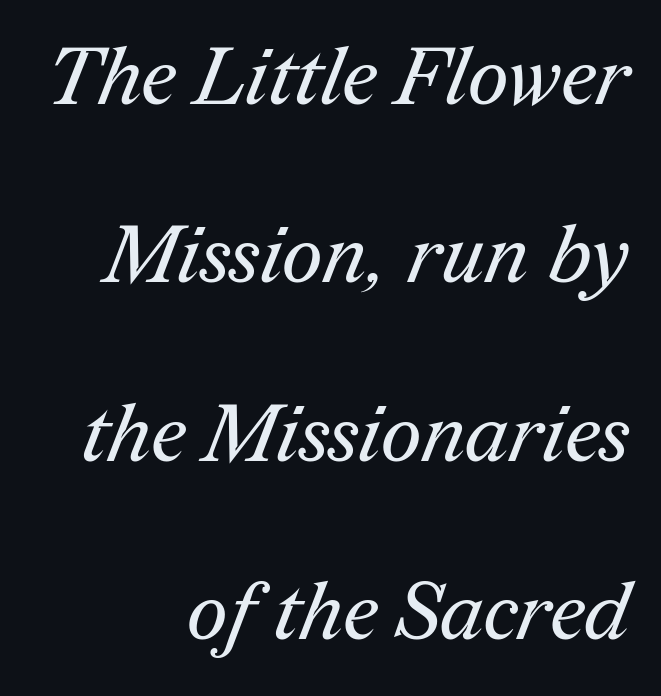
The image shows 80 px regular-weight serif type; set right-aligned, loose line spacing (2.23x), normal letter spacing, not underlined; medium stroke contrast and a medium x-height.
